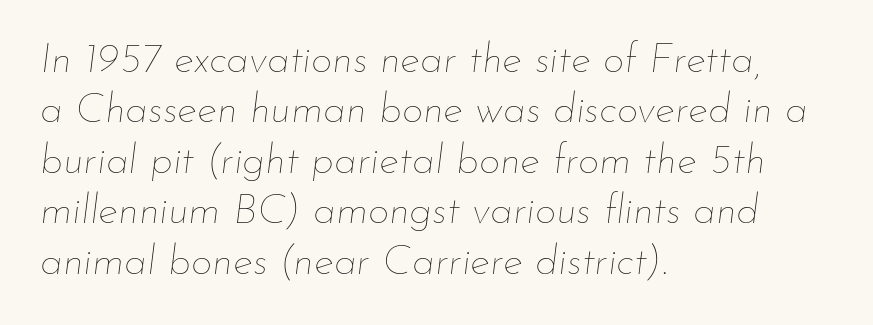
Q: Is the text bold? A: No.
Q: Is the text italic (slanted)? A: Yes, it leans right by about 7 degrees.
Q: Is the text underlined? A: No.
Q: How is the paragraph aligned? A: Left-aligned.
Q: Is the spacing between letters normal or unusually wide? A: Normal.
Q: Width (condensed, normal, or wide)? A: Normal.
Q: Stroke contrast? A: Low.
Q: x-height? A: Small.
Q: Monospaced? A: No.
